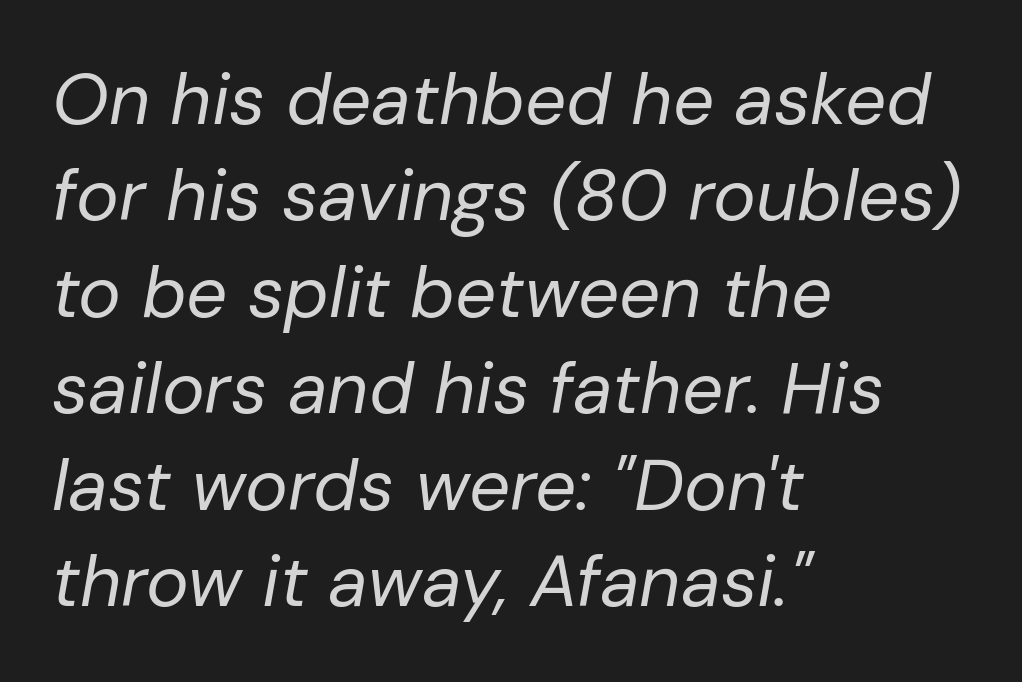
The image shows 72 px regular-weight type, italic (leaning right); set left-aligned, normal line spacing (1.34x), normal letter spacing, not underlined; low stroke contrast and a medium x-height.
